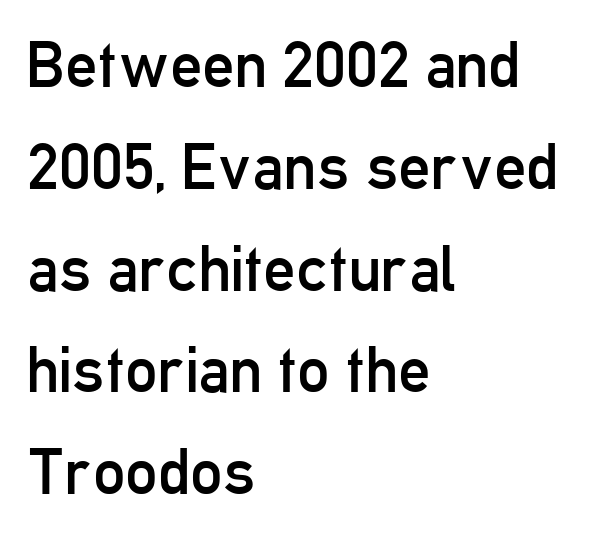
{"serif": "no", "italic": "no", "bold": "no", "weight": "regular", "width": "condensed", "stroke_contrast": "low", "x_height": "medium", "monospaced": "no", "underline": "no", "align": "left", "line_spacing": "normal", "line_spacing_ratio": 1.59, "letter_spacing": "normal", "letter_spacing_em": 0.0, "glyph_px": 64}
